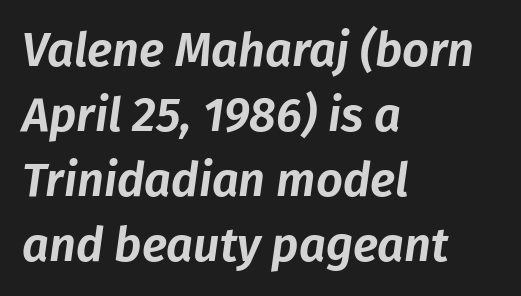
Q: Is the text italic (slanted)? A: Yes, it leans right by about 8 degrees.
Q: Is the text underlined? A: No.
Q: How is the paragraph aligned? A: Left-aligned.
Q: Is the spacing between letters normal or unusually wide? A: Normal.
Q: Is the spacing between lines tight, normal or loose? A: Normal.
Q: Width (condensed, normal, or wide)? A: Normal.
Q: Stroke contrast? A: Low.
Q: x-height? A: Medium.
Q: Monospaced? A: No.
